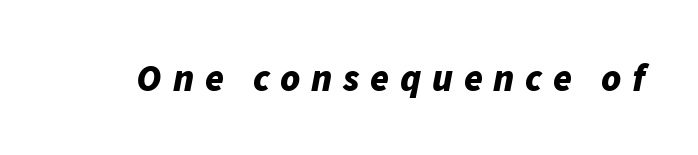
Q: Is the text bold? A: Yes.
Q: Is the text italic (slanted)? A: Yes, it leans right by about 11 degrees.
Q: Is the text underlined? A: No.
Q: Is the spacing between letters normal or unusually wide? A: Unusually wide.
Q: Width (condensed, normal, or wide)? A: Normal.
Q: Stroke contrast? A: Low.
Q: x-height? A: Medium.
Q: Monospaced? A: No.
